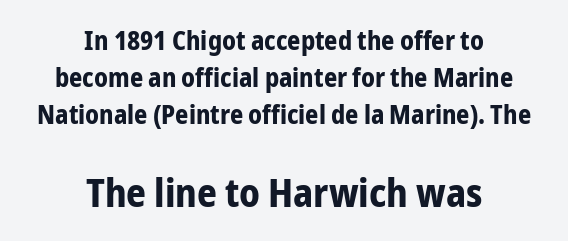
What kind of face is this? One without serifs — a sans. Visually, the bottom section dominates because its glyphs are scaled up. If you drew a line through each stem, it would be perfectly vertical. Nobody drew a line under any word here. Each letter keeps its own natural width here, so spacing adapts to shape. Successive baselines arrive at the customary interval.
